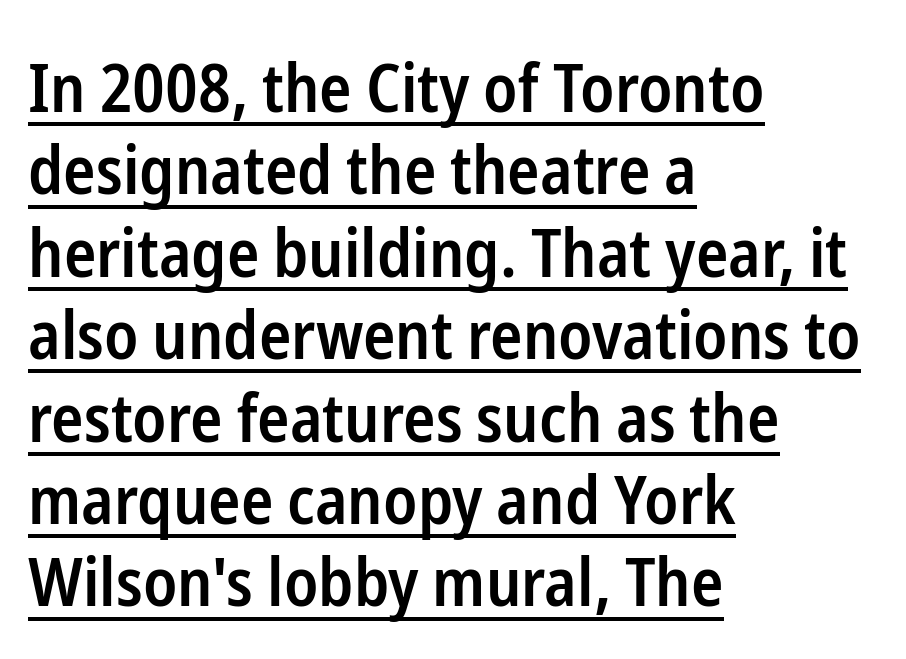
The image shows 67 px semibold, condensed sans-serif type, upright; set left-aligned, line spacing 1.23x, normal letter spacing, underlined; low stroke contrast and a medium x-height.
